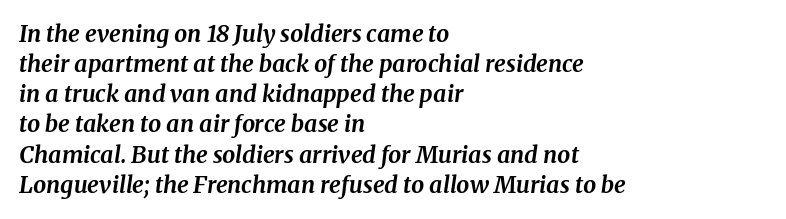
{"italic": "yes", "lean": "right", "slant_degrees": 8, "bold": "yes", "underline": "no", "align": "left", "line_spacing": "normal", "line_spacing_ratio": 1.31, "letter_spacing": "normal", "letter_spacing_em": 0.0, "glyph_px": 23}
